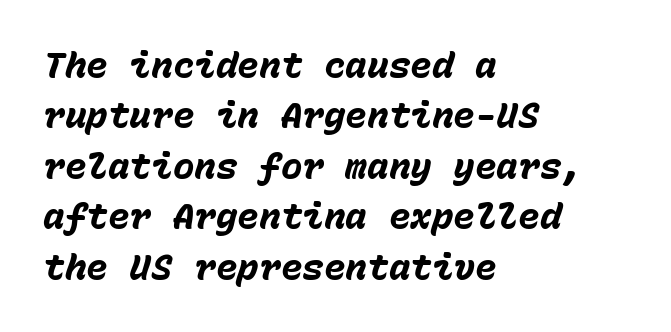
{"italic": "yes", "lean": "right", "slant_degrees": 15, "bold": "yes", "weight": "heavy", "width": "normal", "stroke_contrast": "low", "x_height": "medium", "monospaced": "yes", "underline": "no", "align": "left", "line_spacing": "normal", "line_spacing_ratio": 1.4, "letter_spacing": "normal", "letter_spacing_em": 0.0, "glyph_px": 36}
